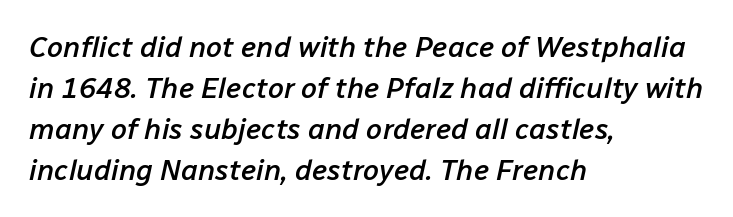
{"italic": "yes", "lean": "right", "slant_degrees": 12, "bold": "semi", "weight": "semibold", "width": "normal", "stroke_contrast": "low", "x_height": "medium", "monospaced": "no", "underline": "no", "align": "left", "line_spacing": "normal", "line_spacing_ratio": 1.41, "letter_spacing": "normal", "letter_spacing_em": 0.0, "glyph_px": 29}
